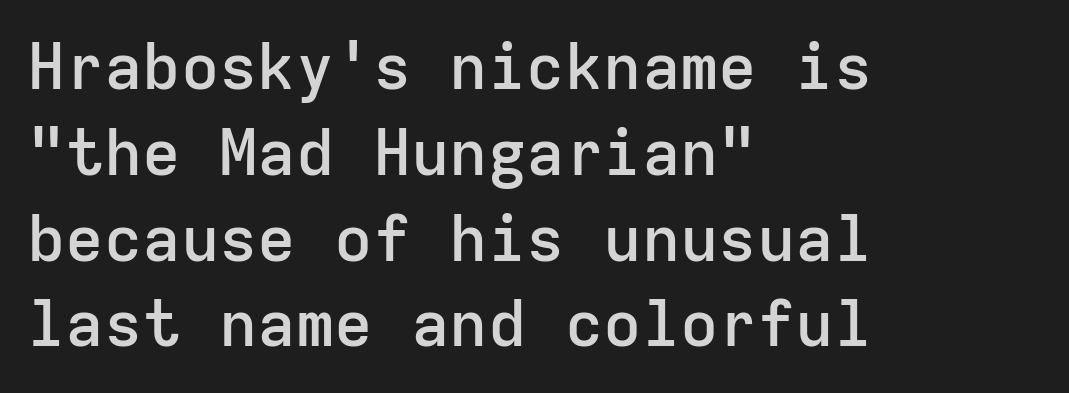
{"serif": "no", "italic": "no", "bold": "semi", "weight": "semibold", "width": "normal", "stroke_contrast": "low", "x_height": "medium", "monospaced": "yes", "underline": "no", "align": "left", "line_spacing": "normal", "line_spacing_ratio": 1.34, "letter_spacing": "normal", "letter_spacing_em": 0.0, "glyph_px": 64}
